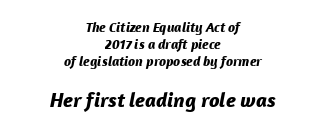
The image shows 21 px bold type, italic (leaning right); set centered, line spacing 1.21x, normal letter spacing, not underlined; the second (bottom) block is 1.5x larger.
